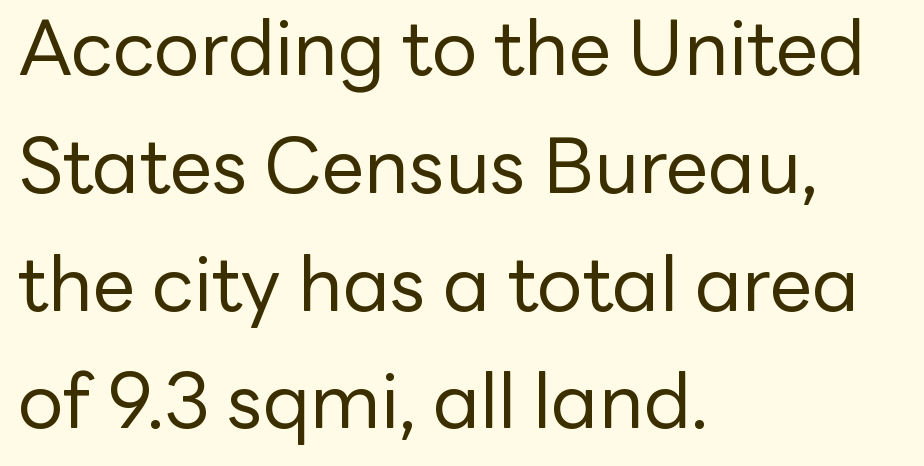
The image shows 76 px regular-weight sans-serif type, upright; set left-aligned, normal line spacing (1.55x), normal letter spacing, not underlined; low stroke contrast and a medium x-height.
